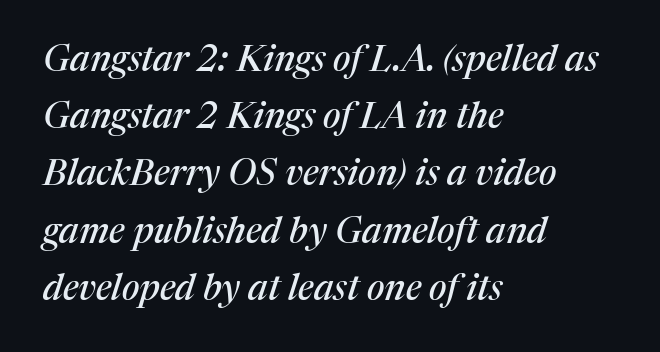
{"serif": "yes", "italic": "yes", "lean": "right", "slant_degrees": 17, "width": "normal", "stroke_contrast": "medium", "x_height": "medium", "monospaced": "no", "underline": "no", "align": "left", "line_spacing": "normal", "line_spacing_ratio": 1.59, "letter_spacing": "normal", "letter_spacing_em": 0.0, "glyph_px": 36}
